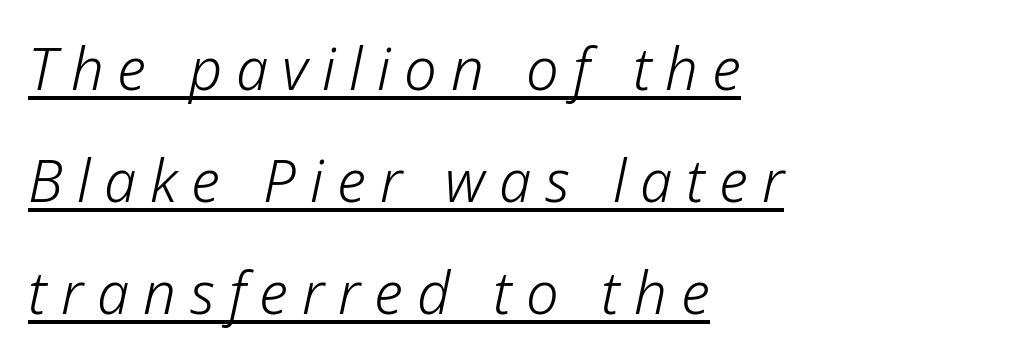
Is this a fixed-width face? No — the glyphs have proportional, varying widths. Quick note: italic. Honestly, the rows look like they've been pulled way apart. Left-aligned paragraph, ragged on the right. Caption: face not bold, strokes unweighted. Is the letter spacing exaggerated? Yes — the characters are pushed far apart.
